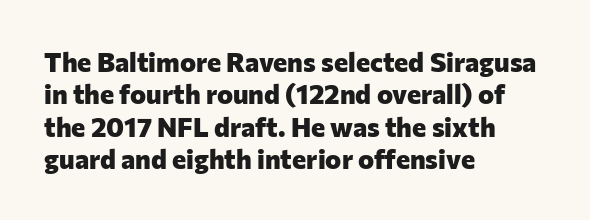
The image shows 27 px bold type, upright; set left-aligned, line spacing 1.2x, normal letter spacing, not underlined.
